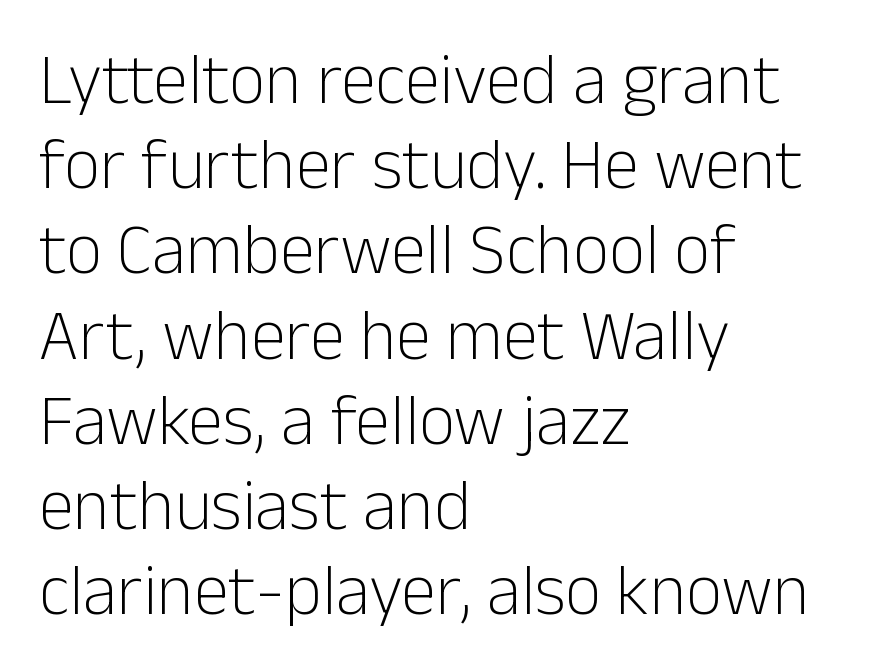
The image shows 71 px light sans-serif type, upright; set left-aligned, line spacing 1.2x, normal letter spacing, not underlined; low stroke contrast and a medium x-height.
